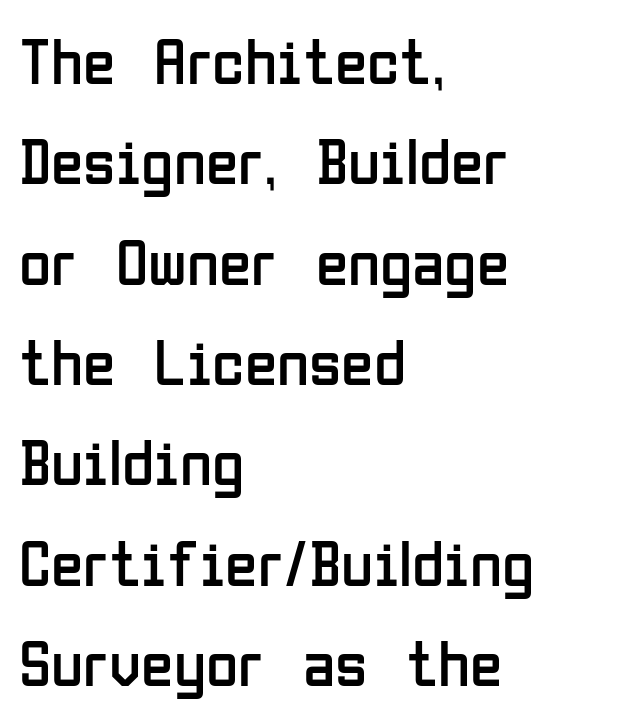
The image shows 66 px regular-weight, condensed sans-serif type, upright; set left-aligned, normal line spacing (1.52x), normal letter spacing, not underlined; low stroke contrast and a medium x-height.
